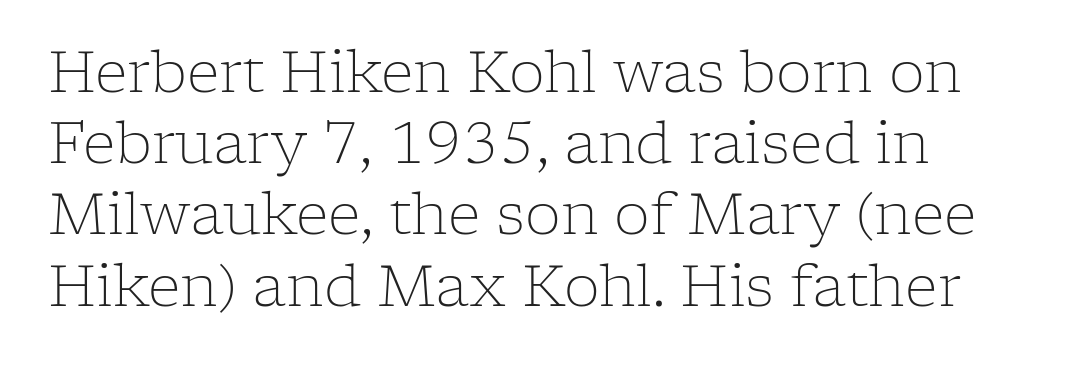
{"serif": "yes", "italic": "no", "bold": "no", "weight": "light", "width": "normal", "stroke_contrast": "low", "x_height": "medium", "monospaced": "no", "underline": "no", "line_spacing": "normal", "line_spacing_ratio": 1.25, "letter_spacing": "normal", "letter_spacing_em": 0.0, "glyph_px": 57}
